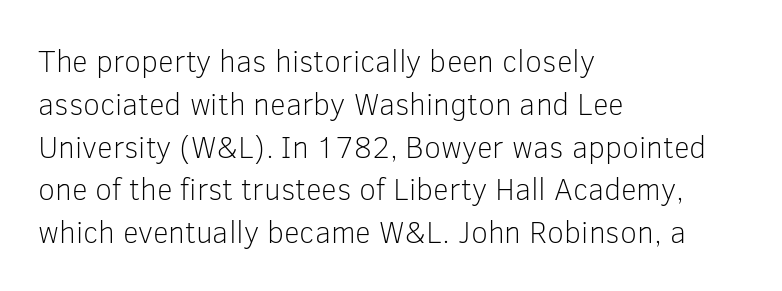
The image shows 31 px light sans-serif type, upright; set left-aligned, normal line spacing (1.38x), normal letter spacing, not underlined; low stroke contrast and a medium x-height.
